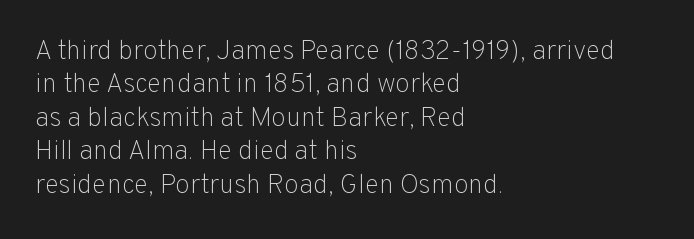
Q: Is the text bold? A: No.
Q: Is the text italic (slanted)? A: No, it is upright.
Q: Is the text underlined? A: No.
Q: How is the paragraph aligned? A: Left-aligned.
Q: Is the spacing between letters normal or unusually wide? A: Normal.
